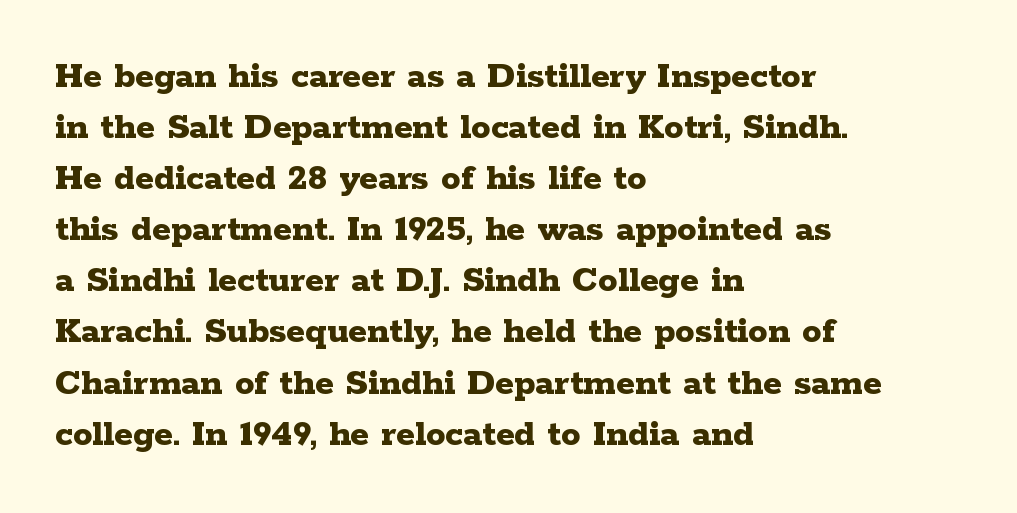
The image shows 39 px bold, wide serif type, upright; set left-aligned, normal line spacing (1.31x), normal letter spacing, not underlined; low stroke contrast and a medium x-height.
